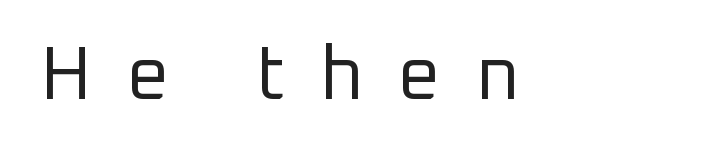
The letters advance in unequal steps, a hallmark of proportional type. The type sits square on the baseline with zero lean. The rendering inserts visible extra space after every character. The font is comparable to plain body text, perhaps lighter.
